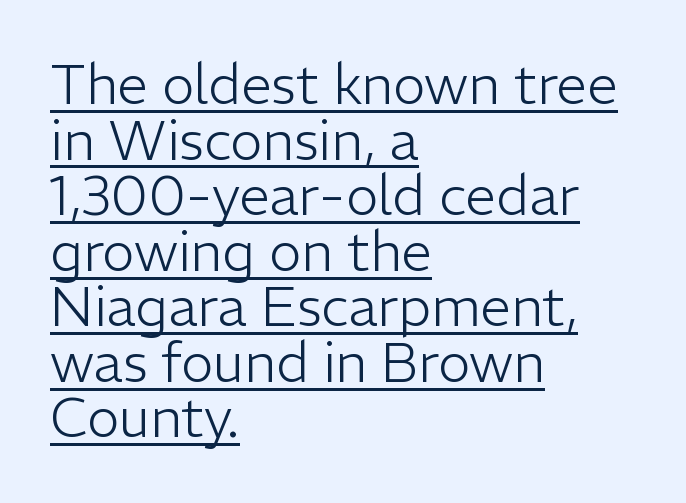
{"serif": "no", "italic": "no", "bold": "no", "weight": "light", "width": "normal", "stroke_contrast": "low", "x_height": "medium", "monospaced": "no", "underline": "yes", "align": "left", "line_spacing": "tight", "line_spacing_ratio": 1.01, "letter_spacing": "normal", "letter_spacing_em": 0.0, "glyph_px": 55}
